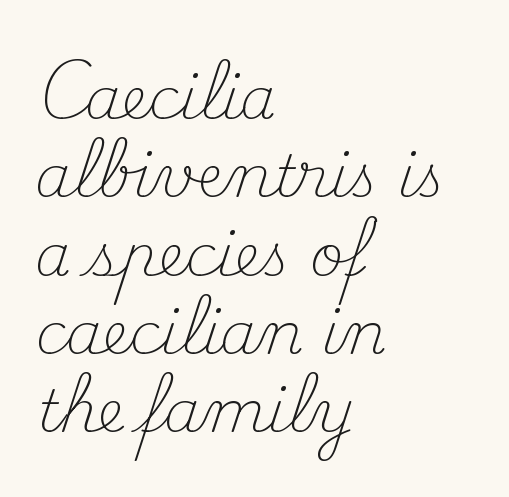
The letters advance in unequal steps, a hallmark of proportional type. The type family on display is of the serif kind. The passage is arranged the way most books set body copy — flush left.
